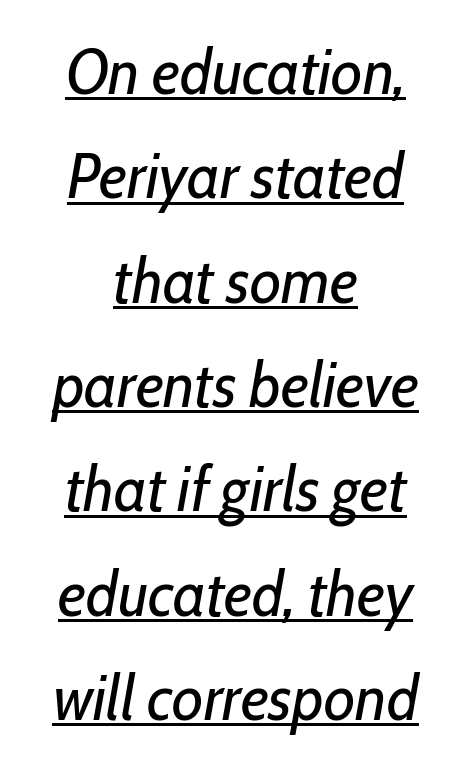
{"italic": "yes", "lean": "right", "slant_degrees": 10, "bold": "no", "weight": "regular", "width": "condensed", "stroke_contrast": "low", "x_height": "medium", "monospaced": "no", "underline": "yes", "align": "center", "line_spacing": "normal", "line_spacing_ratio": 1.63, "letter_spacing": "normal", "letter_spacing_em": 0.0, "glyph_px": 64}
